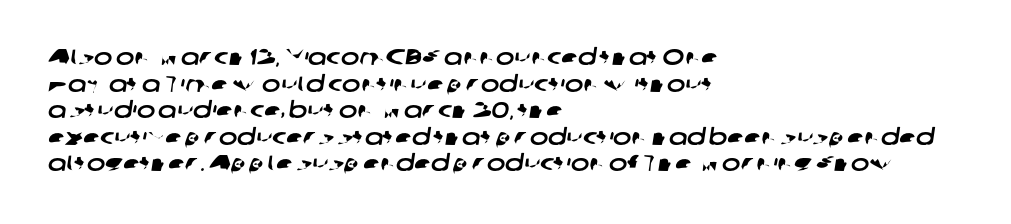
{"underline": "no", "align": "left", "line_spacing_ratio": 1.21, "letter_spacing": "normal", "letter_spacing_em": 0.0, "glyph_px": 22}
